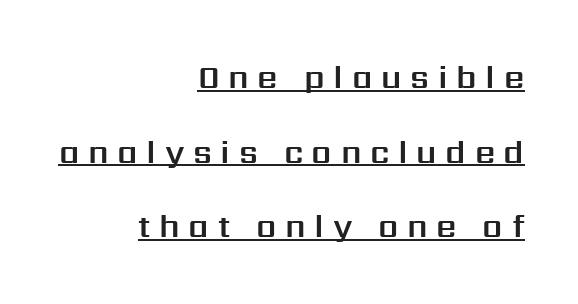
The image shows 32 px sans-serif type, upright; set right-aligned, loose line spacing (2.33x), unusually wide letter spacing (+0.27 em), underlined; medium stroke contrast and a medium x-height.
